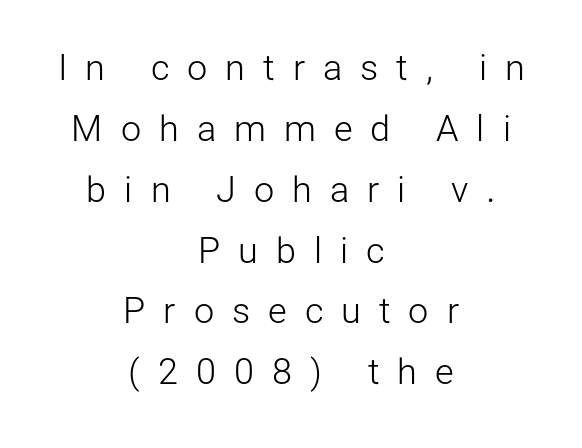
The image shows 36 px light sans-serif type, upright; set centered, normal line spacing (1.69x), unusually wide letter spacing (+0.5 em), not underlined; low stroke contrast and a medium x-height.
